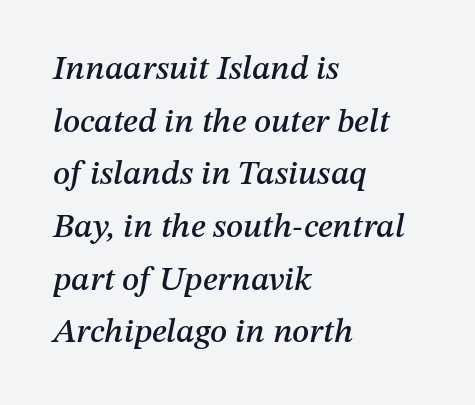
The image shows 34 px text type, italic (leaning right); set left-aligned, normal line spacing (1.55x), normal letter spacing, not underlined; medium stroke contrast and a medium x-height.
